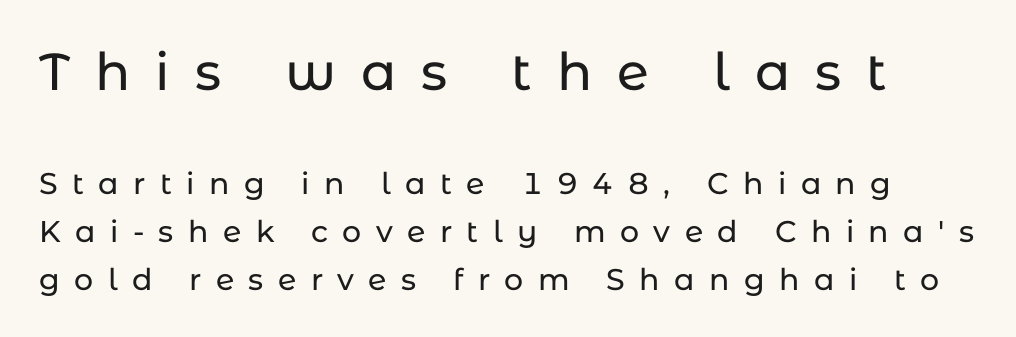
Size contrast runs from large at the top to small at the bottom. Think of a printed novel: that variable character pitch is what you see here. Descender tails drop into unmarked territory. Font category for this specimen: sans-serif. The lettering stays uniformly vertical, giving the passage a roman look.
